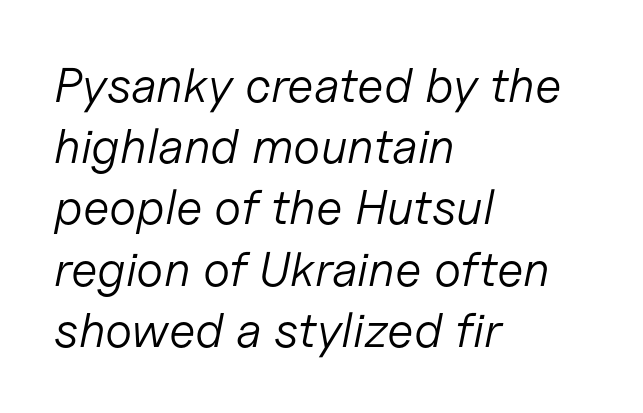
Q: Is the text bold? A: No.
Q: Is the text italic (slanted)? A: Yes, it leans right by about 11 degrees.
Q: Is the text underlined? A: No.
Q: How is the paragraph aligned? A: Left-aligned.
Q: Is the spacing between letters normal or unusually wide? A: Normal.
Q: Is the spacing between lines tight, normal or loose? A: Normal.
Q: Width (condensed, normal, or wide)? A: Normal.
Q: Stroke contrast? A: Low.
Q: x-height? A: Medium.
Q: Monospaced? A: No.
